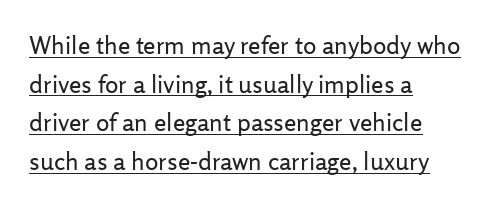
The image shows 25 px text type, upright; set left-aligned, normal line spacing (1.55x), normal letter spacing, underlined.
